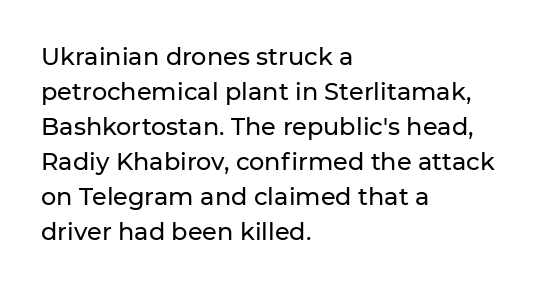
The image shows 24 px text type, upright; set left-aligned, normal line spacing (1.46x), normal letter spacing, not underlined.
